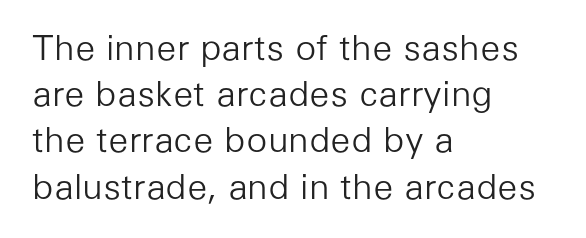
{"serif": "no", "italic": "no", "bold": "no", "weight": "light", "width": "normal", "stroke_contrast": "low", "x_height": "medium", "monospaced": "no", "underline": "no", "align": "left", "line_spacing": "normal", "line_spacing_ratio": 1.32, "letter_spacing": "normal", "letter_spacing_em": 0.0, "glyph_px": 35}
